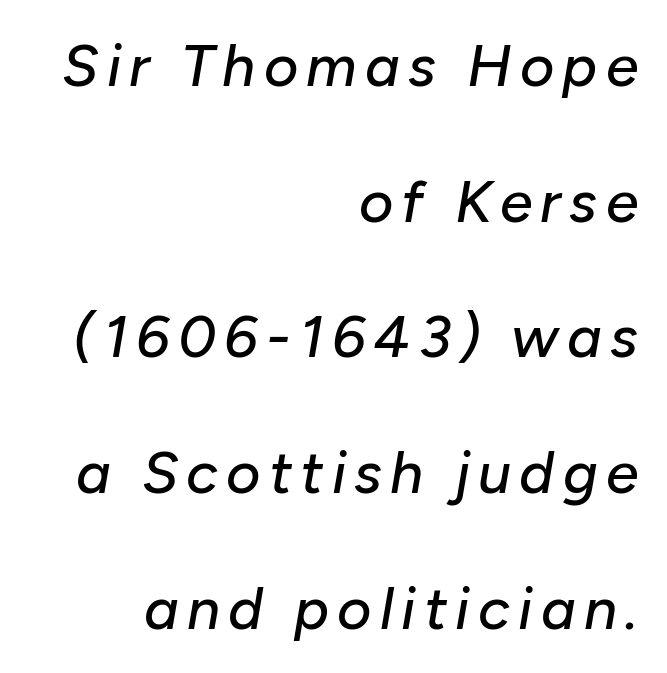
Q: Is the text italic (slanted)? A: Yes, it leans right by about 10 degrees.
Q: Is the text underlined? A: No.
Q: How is the paragraph aligned? A: Right-aligned.
Q: Is the spacing between lines tight, normal or loose? A: Loose.
Q: Width (condensed, normal, or wide)? A: Normal.
Q: Stroke contrast? A: Low.
Q: x-height? A: Medium.
Q: Monospaced? A: No.
